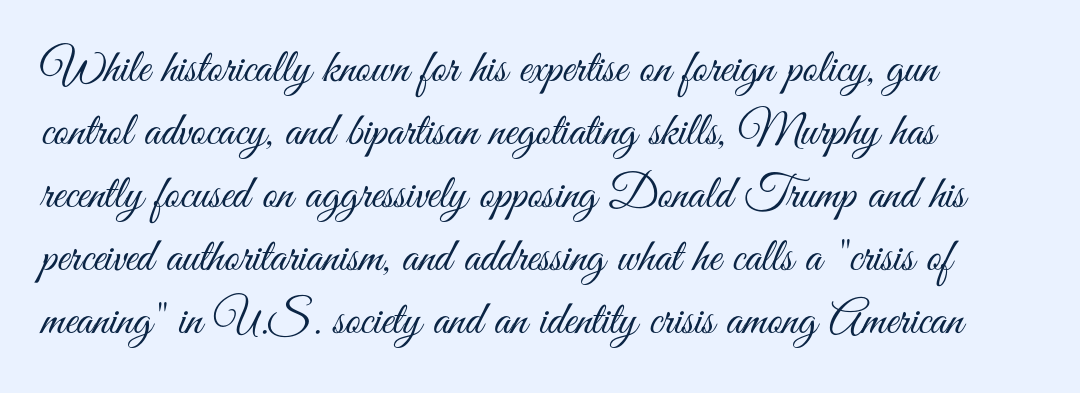
Q: Is the text bold? A: No.
Q: Is the text italic (slanted)? A: Yes.
Q: Is the typeface a serif or a sans-serif typeface? A: Sans-serif.
Q: Is the text underlined? A: No.
Q: How is the paragraph aligned? A: Left-aligned.
Q: Is the spacing between letters normal or unusually wide? A: Normal.
Q: Is the spacing between lines tight, normal or loose? A: Normal.
Q: Width (condensed, normal, or wide)? A: Condensed.
Q: Stroke contrast? A: Medium.
Q: x-height? A: Small.
Q: Monospaced? A: No.
